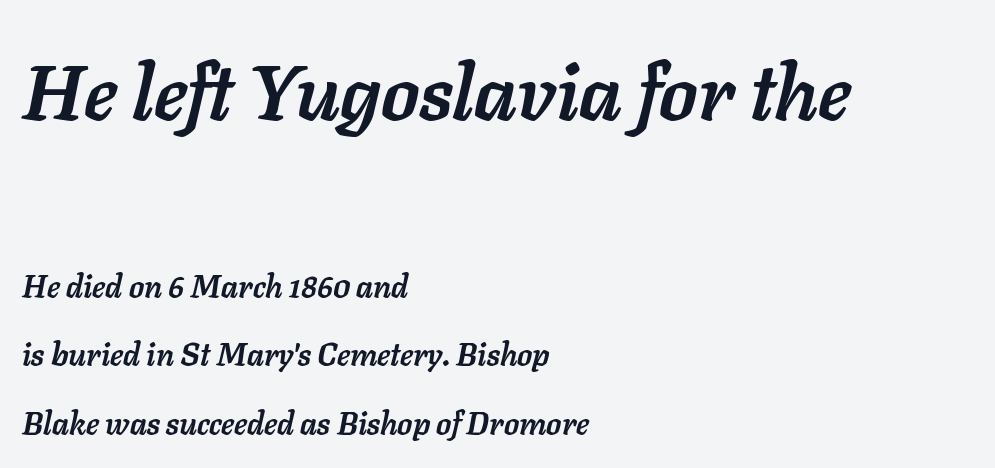
The image shows 78 px semibold type, italic (leaning right); set left-aligned, loose line spacing (2.22x), normal letter spacing, not underlined; the first (top) block is 2.52x larger; low stroke contrast and a medium x-height.
